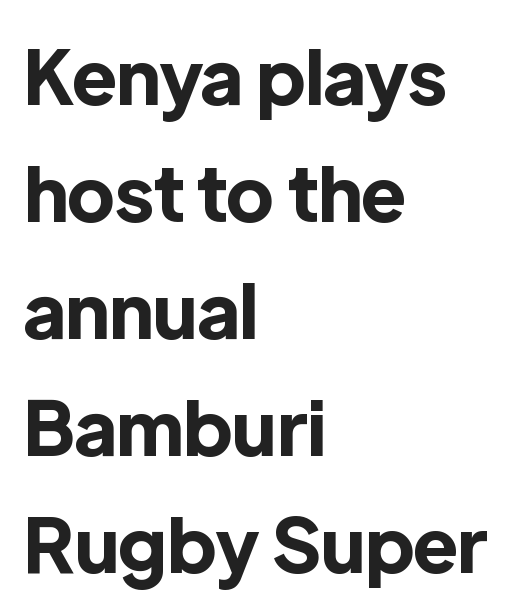
Q: Is the text bold? A: Yes.
Q: Is the text italic (slanted)? A: No, it is upright.
Q: Is the typeface a serif or a sans-serif typeface? A: Sans-serif.
Q: Is the text underlined? A: No.
Q: How is the paragraph aligned? A: Left-aligned.
Q: Is the spacing between letters normal or unusually wide? A: Normal.
Q: Is the spacing between lines tight, normal or loose? A: Normal.
Q: Width (condensed, normal, or wide)? A: Normal.
Q: x-height? A: Medium.
Q: Monospaced? A: No.
